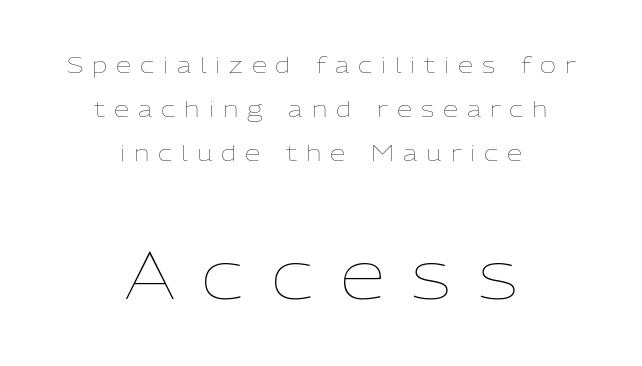
Q: Is the text bold? A: No.
Q: Is the text italic (slanted)? A: No, it is upright.
Q: Is the text underlined? A: No.
Q: How is the paragraph aligned? A: Centered.
Q: Is the spacing between letters normal or unusually wide? A: Unusually wide.
Q: Is the spacing between lines tight, normal or loose? A: Loose.
Q: Which block of text is set in a larger size, the first (top) or the second (bottom)? A: The second (bottom) one.
Q: Width (condensed, normal, or wide)? A: Normal.
Q: Stroke contrast? A: Low.
Q: x-height? A: Medium.
Q: Monospaced? A: No.
